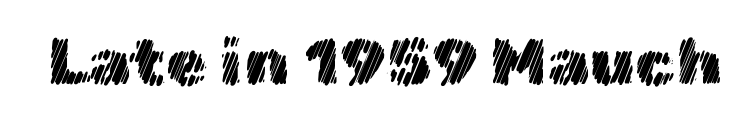
The image shows 67 px text type, upright; set normal letter spacing, not underlined; a medium x-height.
